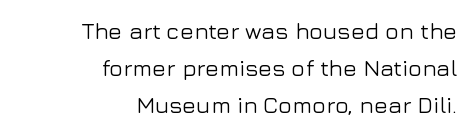
{"italic": "no", "underline": "no", "align": "right", "line_spacing": "normal", "line_spacing_ratio": 1.61, "letter_spacing": "normal", "letter_spacing_em": 0.0, "glyph_px": 23}
